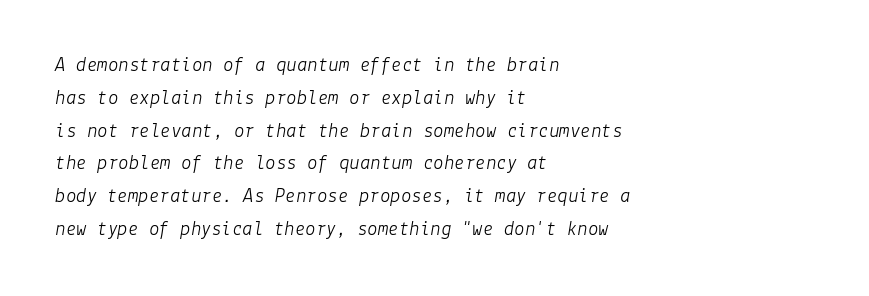
{"italic": "yes", "lean": "right", "slant_degrees": 9, "bold": "no", "underline": "no", "align": "left", "line_spacing": "normal", "line_spacing_ratio": 1.56, "letter_spacing": "normal", "letter_spacing_em": 0.0, "glyph_px": 21}
